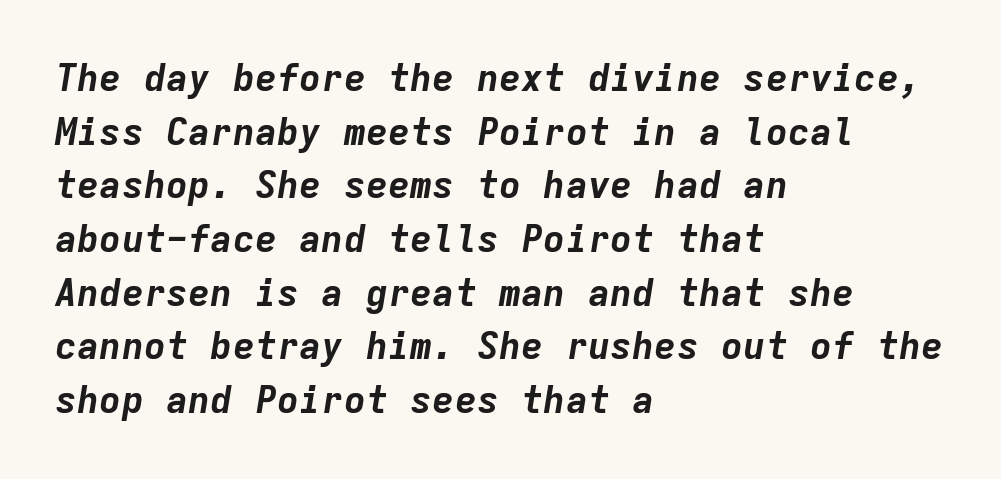
Bare-footed words on every line. Vertically, the passage feels balanced, rows spaced as you'd expect. Short note: letters normally spaced. The characters look thick and weighty, a clear bold.
